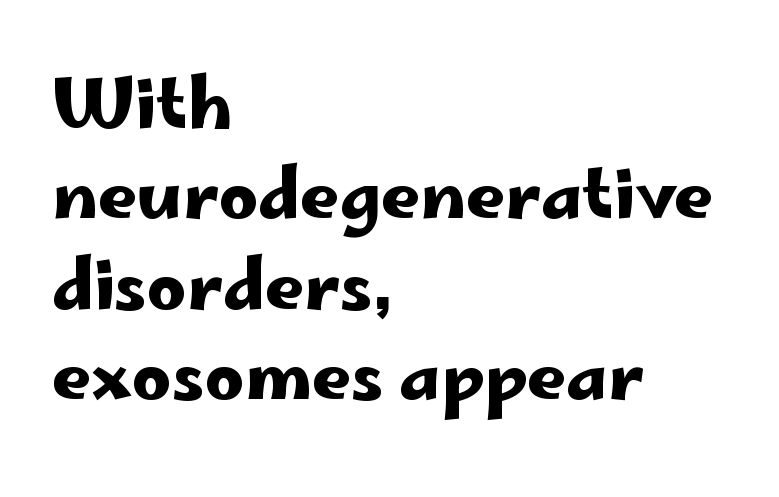
When letters stand straight like this, we call the style roman or upright. Nothing unusual about the tracking: characters are spaced as the font intends. The rows are spaced the way most documents space them. You could not count columns in this text — the font is proportionally spaced. Unmarked baselines from the first word to the last. Horizontally, the lines are justified to the leading edge only.
